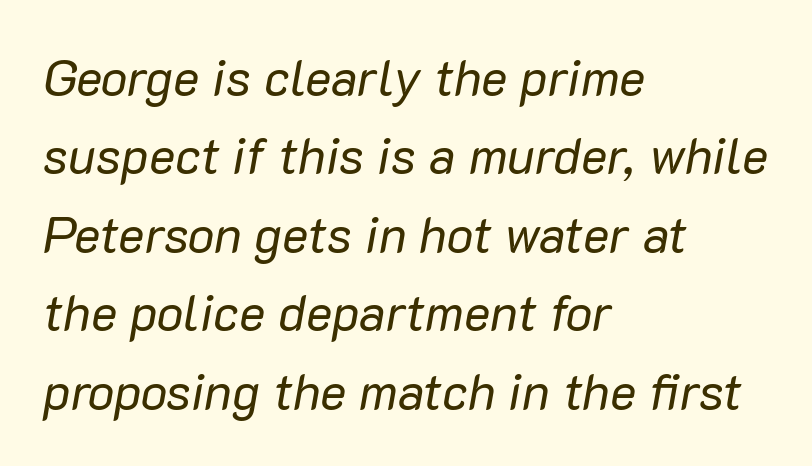
{"italic": "yes", "lean": "right", "slant_degrees": 10, "bold": "no", "weight": "regular", "width": "normal", "stroke_contrast": "low", "x_height": "medium", "monospaced": "no", "underline": "no", "align": "left", "line_spacing": "normal", "line_spacing_ratio": 1.57, "letter_spacing": "normal", "letter_spacing_em": 0.0, "glyph_px": 50}
